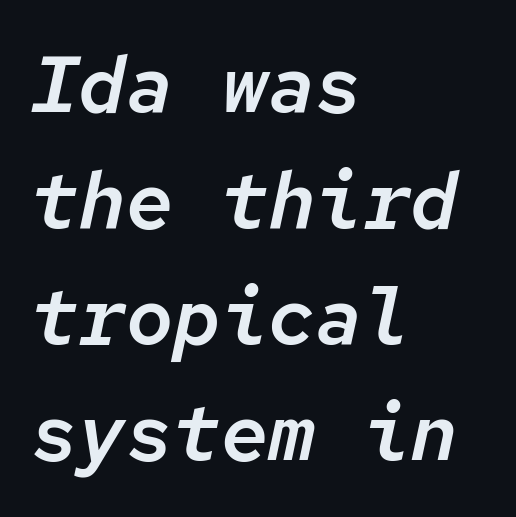
{"italic": "yes", "lean": "right", "slant_degrees": 12, "width": "normal", "stroke_contrast": "low", "x_height": "medium", "monospaced": "yes", "underline": "no", "align": "left", "line_spacing": "normal", "line_spacing_ratio": 1.47, "letter_spacing": "normal", "letter_spacing_em": 0.0, "glyph_px": 79}
